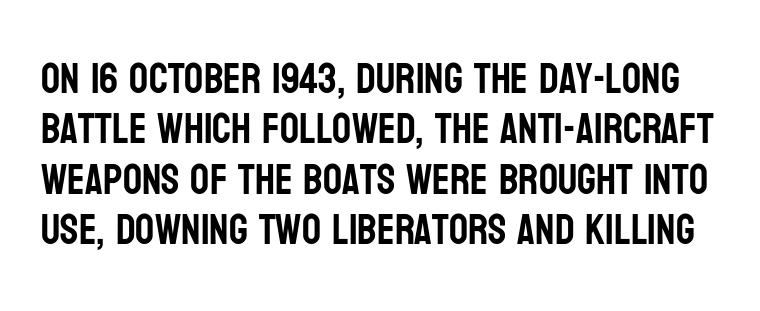
The type is set solid horizontally, with unmodified tracking. When letters stand straight like this, we call the style roman or upright. These lines are rendered in a variable-pitch font. Descenders hang freely into open space.
